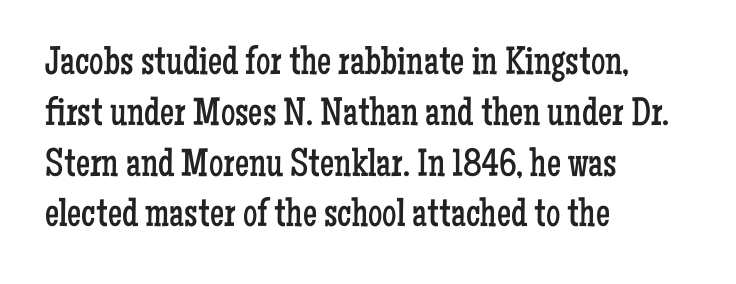
Vertical spacing — default. Is this a heavy cut? Hardly; it is regular or lighter. Any mark beneath the type? The region is blank. The lettering stays uniformly vertical, giving the passage a roman look. You could call the tracking neutral — neither tight nor loose.
